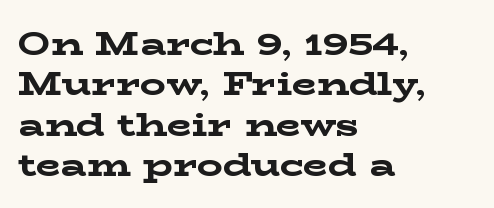
{"serif": "yes", "italic": "no", "bold": "yes", "weight": "bold", "width": "wide", "stroke_contrast": "low", "x_height": "medium", "monospaced": "no", "underline": "no", "align": "left", "line_spacing": "normal", "line_spacing_ratio": 1.26, "letter_spacing": "normal", "letter_spacing_em": 0.0, "glyph_px": 32}
